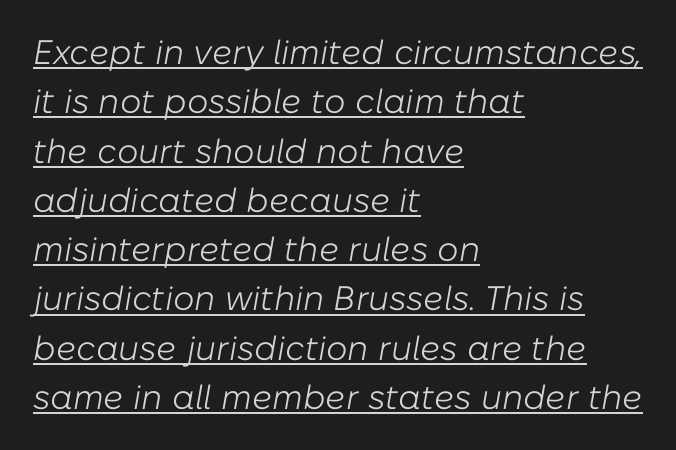
{"italic": "yes", "lean": "right", "slant_degrees": 10, "bold": "no", "weight": "light", "width": "normal", "stroke_contrast": "low", "x_height": "medium", "monospaced": "no", "underline": "yes", "align": "left", "line_spacing": "normal", "line_spacing_ratio": 1.45, "letter_spacing": "normal", "letter_spacing_em": 0.0, "glyph_px": 34}
